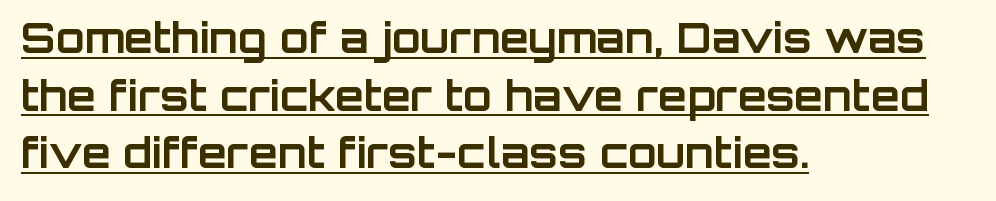
{"serif": "no", "italic": "no", "bold": "yes", "weight": "bold", "width": "normal", "stroke_contrast": "low", "x_height": "large", "monospaced": "no", "underline": "yes", "align": "left", "line_spacing": "normal", "line_spacing_ratio": 1.37, "letter_spacing": "normal", "letter_spacing_em": 0.0, "glyph_px": 42}
